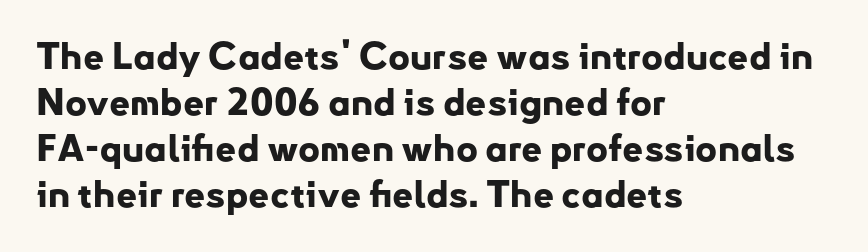
{"serif": "no", "italic": "no", "bold": "yes", "weight": "bold", "width": "normal", "stroke_contrast": "low", "x_height": "small", "monospaced": "no", "underline": "no", "align": "left", "line_spacing_ratio": 1.24, "letter_spacing": "normal", "letter_spacing_em": 0.0, "glyph_px": 37}
